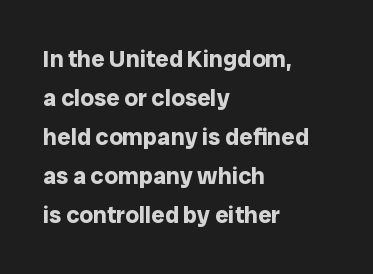
It's the straight-up-and-down kind of type. Each glyph is drawn with heavy, bold strokes. Has an underline been added? It has not. Regarding leading, the lines here are spaced in the standard way. All the whitespace from short lines collects on the right. Tracking value appears to be zero — textbook default spacing.
